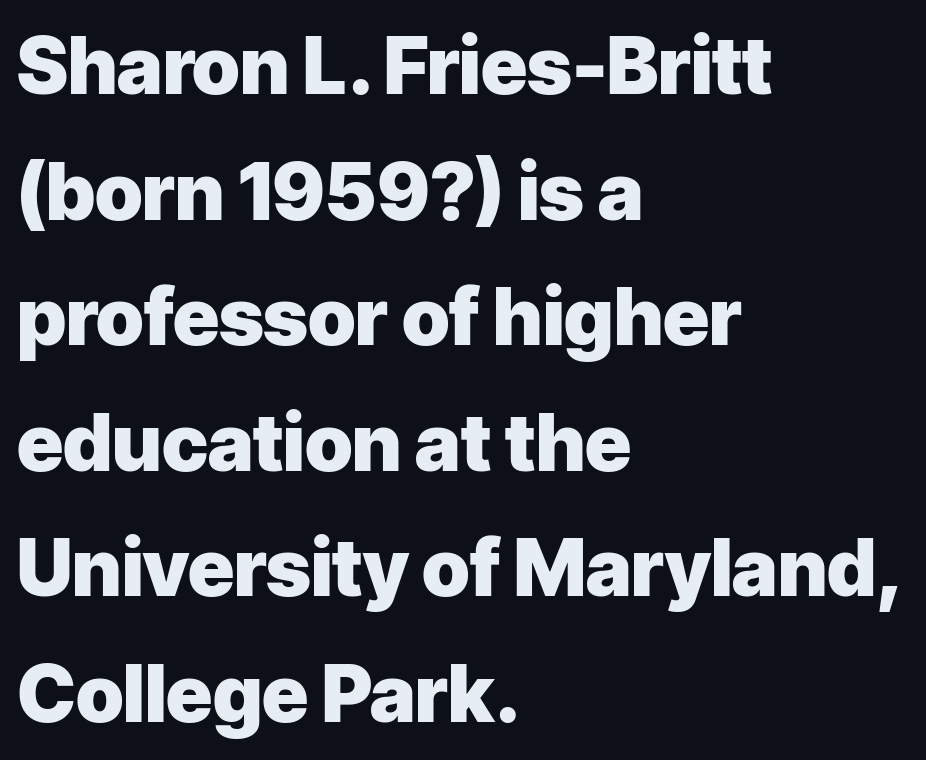
{"serif": "no", "italic": "no", "bold": "yes", "weight": "heavy", "width": "normal", "stroke_contrast": "low", "x_height": "medium", "monospaced": "no", "underline": "no", "align": "left", "line_spacing": "normal", "line_spacing_ratio": 1.59, "letter_spacing": "normal", "letter_spacing_em": 0.0, "glyph_px": 79}
